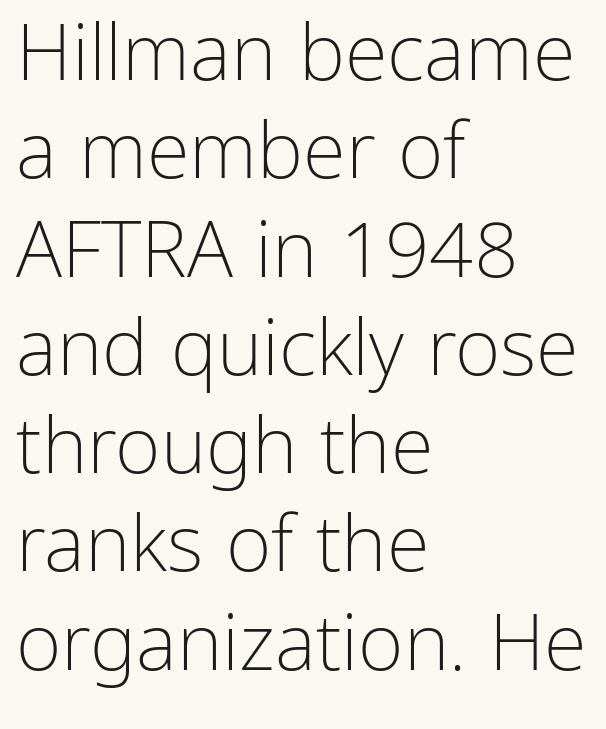
The image shows 78 px light sans-serif type, upright; set left-aligned, normal line spacing (1.26x), normal letter spacing, not underlined; low stroke contrast and a medium x-height.
